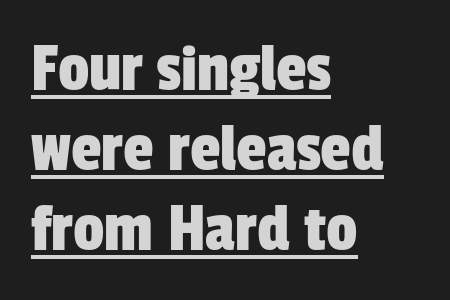
{"serif": "no", "width": "condensed", "stroke_contrast": "low", "x_height": "medium", "monospaced": "no", "underline": "yes", "align": "left", "line_spacing_ratio": 1.16, "letter_spacing": "normal", "letter_spacing_em": 0.0, "glyph_px": 69}
